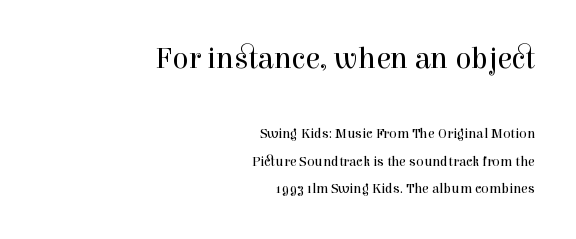
The image shows 30 px regular-weight serif type, upright; set right-aligned, loose line spacing (1.99x), normal letter spacing, not underlined; the first (top) block is 2.14x larger; a medium x-height.
